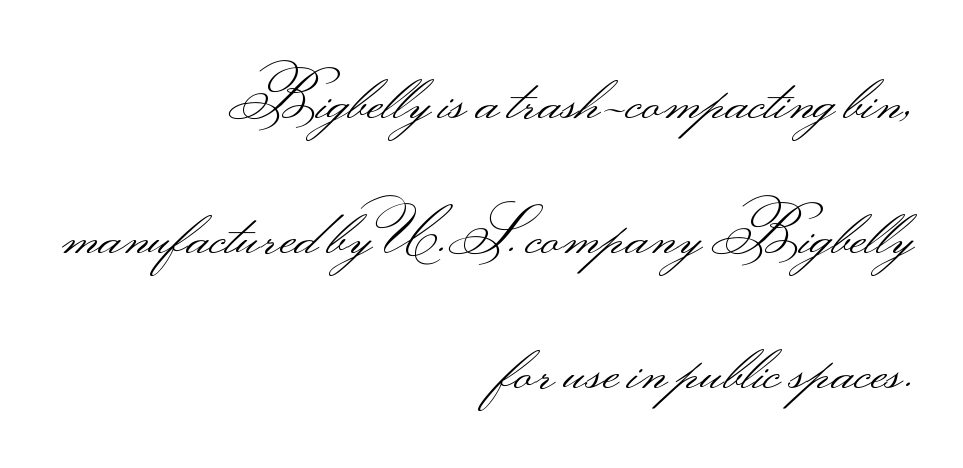
Q: Is the text bold? A: No.
Q: Is the text italic (slanted)? A: Yes.
Q: Is the typeface a serif or a sans-serif typeface? A: Sans-serif.
Q: Is the text underlined? A: No.
Q: How is the paragraph aligned? A: Right-aligned.
Q: Is the spacing between letters normal or unusually wide? A: Normal.
Q: Is the spacing between lines tight, normal or loose? A: Loose.
Q: Width (condensed, normal, or wide)? A: Wide.
Q: Stroke contrast? A: Medium.
Q: Monospaced? A: No.
